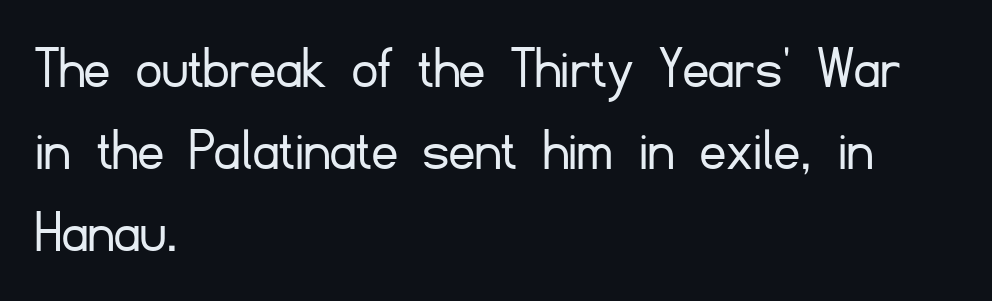
The image shows 63 px light sans-serif type, upright; set left-aligned, normal line spacing (1.3x), normal letter spacing, not underlined; low stroke contrast and a small x-height.
